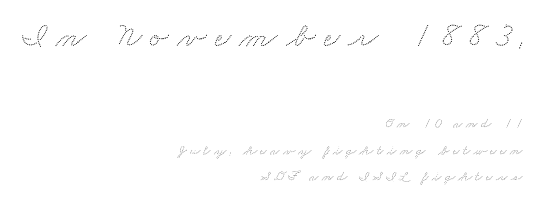
Leftover space on each line is placed entirely before the opening word. The leading is generous, giving the passage an open texture. Type without underlining. Glyph-to-glyph distance is far greater than everyday printed text.
